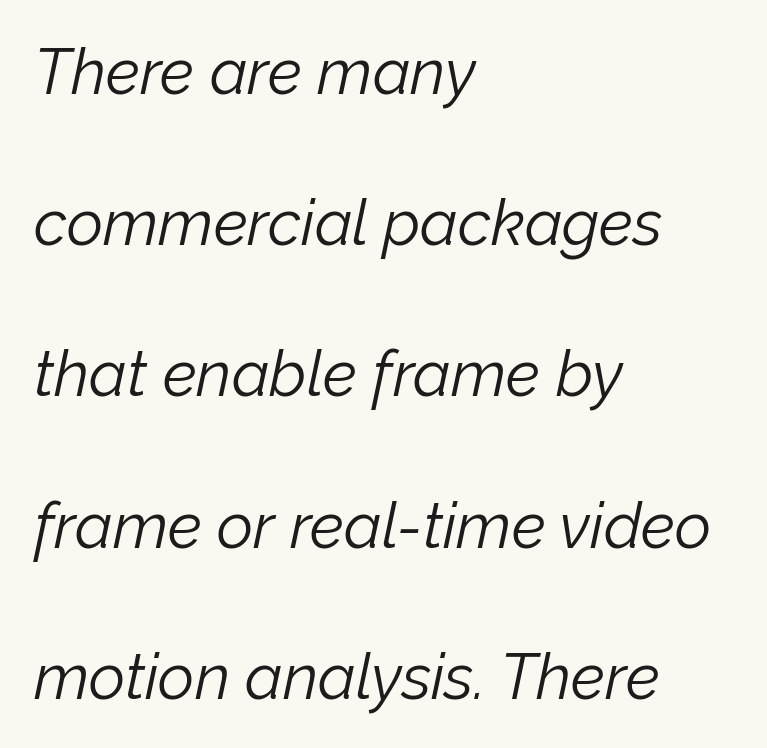
Q: Is the text bold? A: No.
Q: Is the text italic (slanted)? A: Yes, it leans right by about 12 degrees.
Q: Is the text underlined? A: No.
Q: How is the paragraph aligned? A: Left-aligned.
Q: Is the spacing between letters normal or unusually wide? A: Normal.
Q: Is the spacing between lines tight, normal or loose? A: Loose.
Q: Width (condensed, normal, or wide)? A: Normal.
Q: Stroke contrast? A: Low.
Q: x-height? A: Medium.
Q: Monospaced? A: No.
